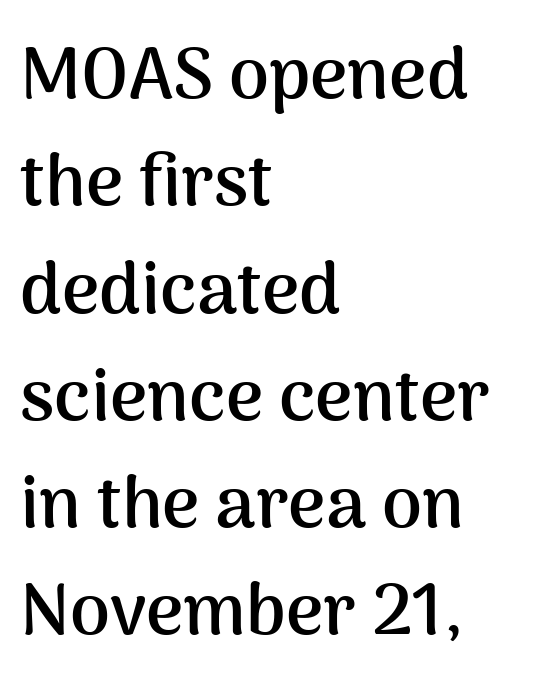
{"serif": "no", "italic": "no", "bold": "yes", "weight": "semibold", "width": "normal", "stroke_contrast": "medium", "x_height": "medium", "monospaced": "no", "underline": "no", "align": "left", "line_spacing": "normal", "line_spacing_ratio": 1.49, "letter_spacing": "normal", "letter_spacing_em": 0.0, "glyph_px": 72}
